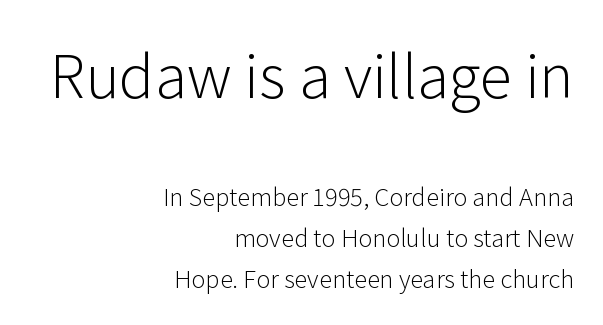
{"serif": "no", "italic": "no", "bold": "no", "weight": "light", "width": "normal", "stroke_contrast": "low", "x_height": "medium", "monospaced": "no", "underline": "no", "align": "right", "line_spacing_ratio": 1.72, "letter_spacing": "normal", "letter_spacing_em": 0.0, "larger_block": "first", "size_ratio": 2.46, "glyph_px": 59}
